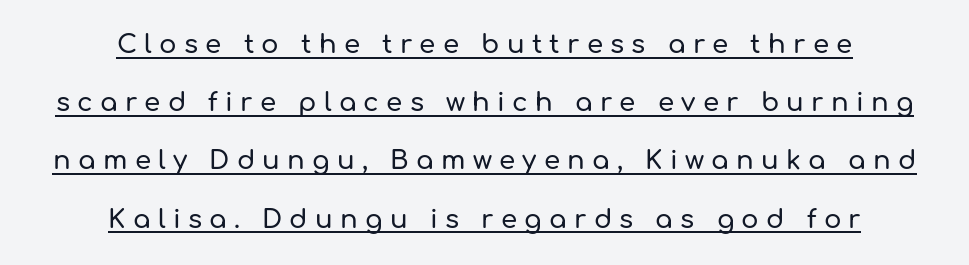
{"italic": "no", "underline": "yes", "align": "center", "line_spacing": "loose", "line_spacing_ratio": 2.24, "letter_spacing": "wide", "letter_spacing_em": 0.28, "glyph_px": 26}
